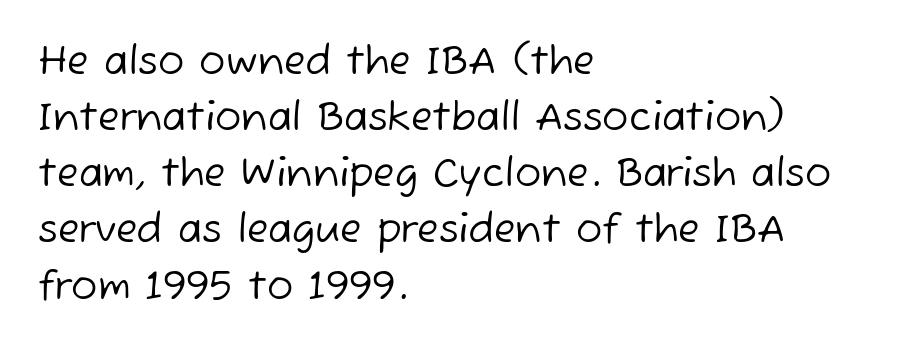
Regarding leading, the lines here are spaced in the standard way. Honestly, there is no underline to notice here at all. Classification — sans serif. Each line starts at the same left margin while the right side varies. A typesetter would call this proportional, since set widths differ per character. Observe the ordinary spacing: letters are neighbours, not strangers.
